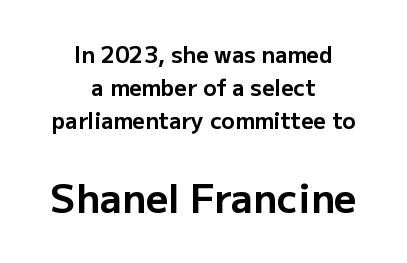
Inter-character spacing is left at the font's built-in metrics. Type without underlining. Vertical strokes here are truly vertical. Notice how descenders clear the ascenders below comfortably — that's standard leading. You can tell from the bare stems that sans-serif type was used.
